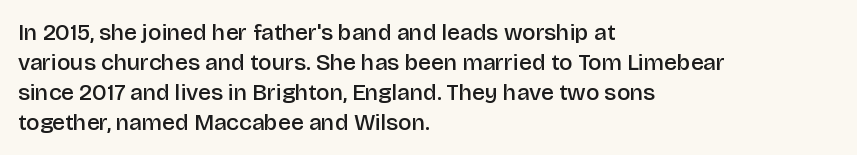
The image shows 23 px text type, upright; set left-aligned, normal line spacing (1.3x), normal letter spacing, not underlined.
